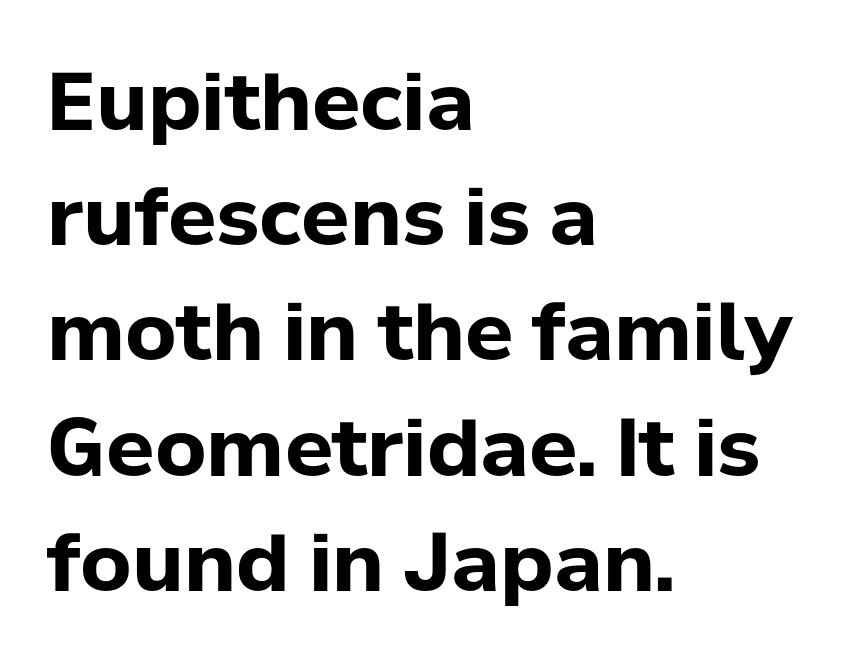
{"serif": "no", "italic": "no", "bold": "yes", "weight": "bold", "width": "normal", "stroke_contrast": "low", "x_height": "medium", "monospaced": "no", "underline": "no", "align": "left", "line_spacing": "normal", "line_spacing_ratio": 1.44, "letter_spacing": "normal", "letter_spacing_em": 0.0, "glyph_px": 80}
